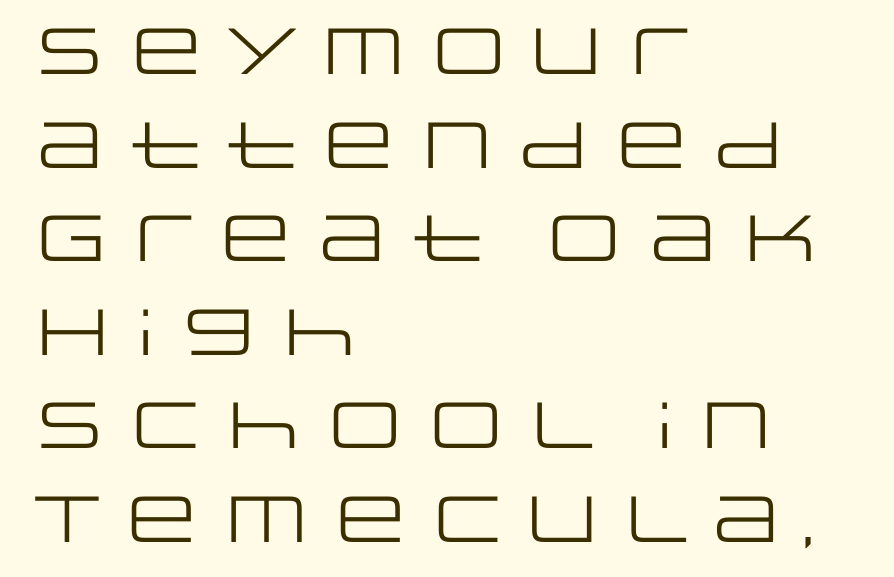
Q: Is the text bold? A: No.
Q: Is the text italic (slanted)? A: No, it is upright.
Q: Is the typeface a serif or a sans-serif typeface? A: Sans-serif.
Q: Is the text underlined? A: No.
Q: How is the paragraph aligned? A: Left-aligned.
Q: Is the spacing between letters normal or unusually wide? A: Normal.
Q: Is the spacing between lines tight, normal or loose? A: Normal.
Q: Width (condensed, normal, or wide)? A: Wide.
Q: Stroke contrast? A: Low.
Q: x-height? A: Large.
Q: Monospaced? A: No.
